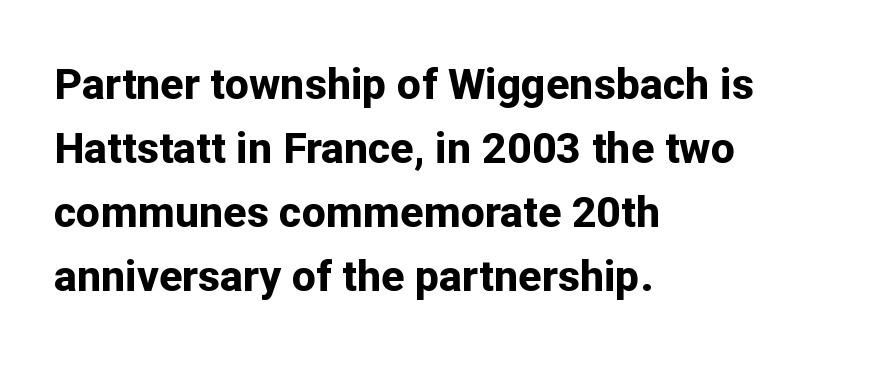
Letter spacing: default. Evenly set lines give the paragraph a standard silhouette. The face used here has the dense, thick strokes of a bold. Unlike a traditional serif, this face leaves its strokes unadorned.
